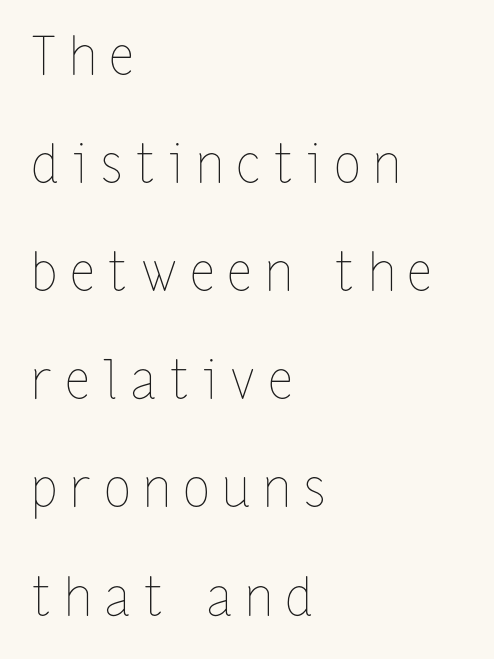
Q: Is the text bold? A: No.
Q: Is the text italic (slanted)? A: No, it is upright.
Q: Is the text underlined? A: No.
Q: How is the paragraph aligned? A: Left-aligned.
Q: Is the spacing between letters normal or unusually wide? A: Unusually wide.
Q: Is the spacing between lines tight, normal or loose? A: Loose.
Q: Width (condensed, normal, or wide)? A: Condensed.
Q: Stroke contrast? A: Low.
Q: x-height? A: Medium.
Q: Monospaced? A: No.
